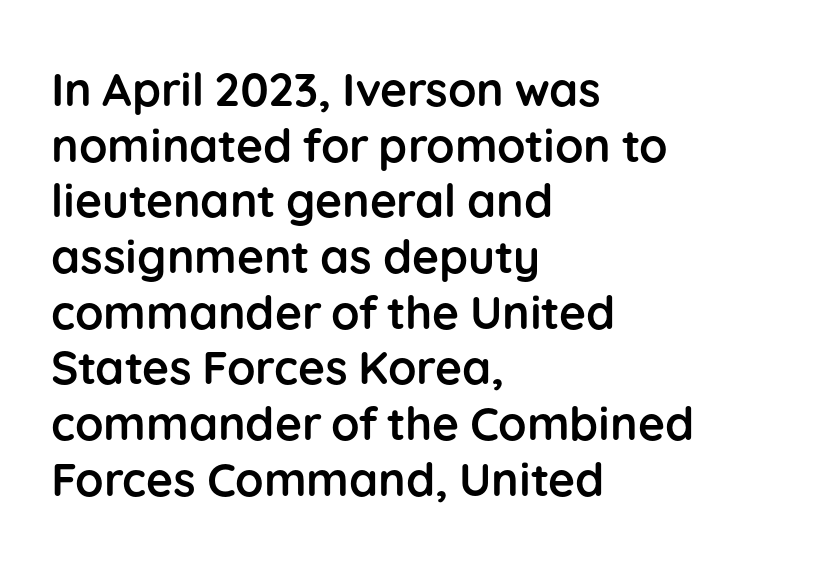
Q: Is the text bold? A: Yes.
Q: Is the text italic (slanted)? A: No, it is upright.
Q: Is the typeface a serif or a sans-serif typeface? A: Sans-serif.
Q: Is the text underlined? A: No.
Q: How is the paragraph aligned? A: Left-aligned.
Q: Is the spacing between letters normal or unusually wide? A: Normal.
Q: Width (condensed, normal, or wide)? A: Normal.
Q: Stroke contrast? A: Low.
Q: x-height? A: Medium.
Q: Monospaced? A: No.
